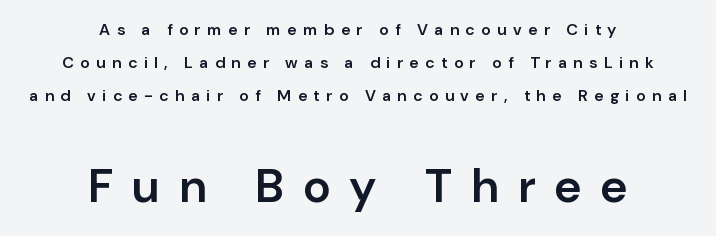
Q: Is the text bold? A: Semi-bold.
Q: Is the text italic (slanted)? A: No, it is upright.
Q: Is the typeface a serif or a sans-serif typeface? A: Sans-serif.
Q: Is the text underlined? A: No.
Q: How is the paragraph aligned? A: Centered.
Q: Is the spacing between letters normal or unusually wide? A: Unusually wide.
Q: Is the spacing between lines tight, normal or loose? A: Loose.
Q: Which block of text is set in a larger size, the first (top) or the second (bottom)? A: The second (bottom) one.
Q: Width (condensed, normal, or wide)? A: Normal.
Q: Stroke contrast? A: Low.
Q: x-height? A: Medium.
Q: Monospaced? A: No.
